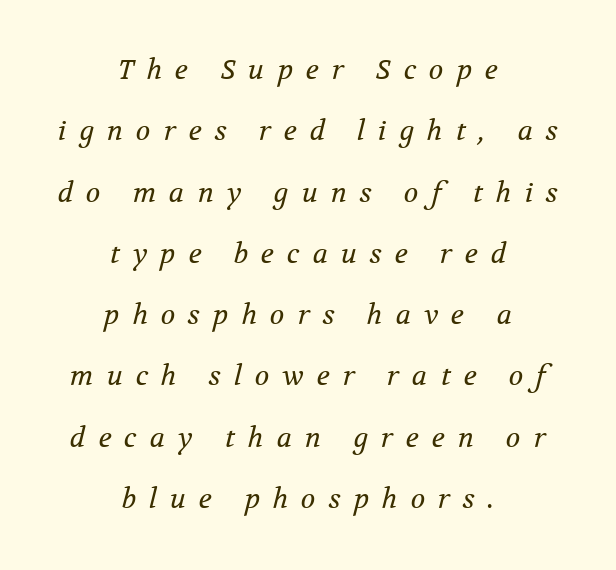
Q: Is the text bold? A: No.
Q: Is the text italic (slanted)? A: Yes, it leans right by about 12 degrees.
Q: Is the text underlined? A: No.
Q: How is the paragraph aligned? A: Centered.
Q: Is the spacing between letters normal or unusually wide? A: Unusually wide.
Q: Is the spacing between lines tight, normal or loose? A: Loose.
